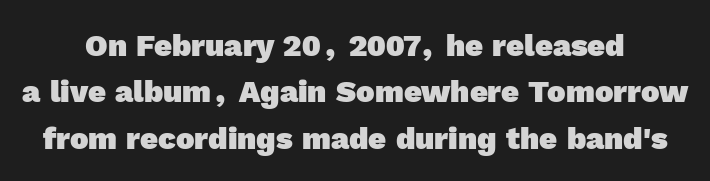
Q: Is the text bold? A: Yes.
Q: Is the typeface a serif or a sans-serif typeface? A: Sans-serif.
Q: Is the text underlined? A: No.
Q: Is the spacing between letters normal or unusually wide? A: Normal.
Q: Is the spacing between lines tight, normal or loose? A: Normal.
Q: Width (condensed, normal, or wide)? A: Normal.
Q: x-height? A: Medium.
Q: Monospaced? A: No.
